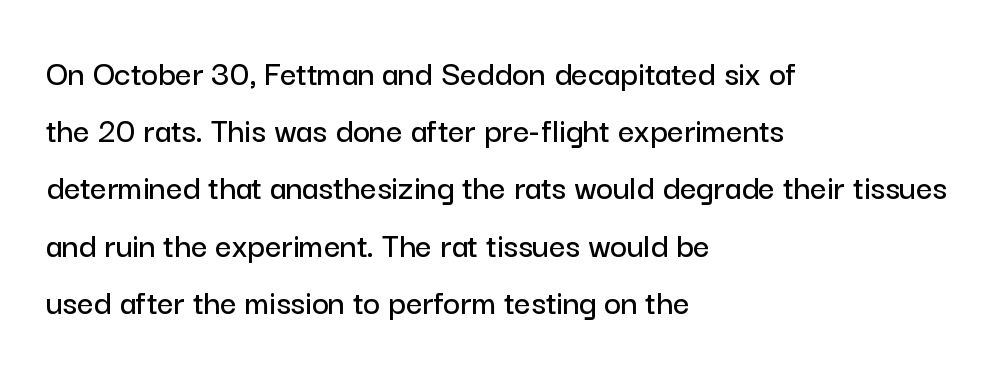
Q: Is the text italic (slanted)? A: No, it is upright.
Q: Is the typeface a serif or a sans-serif typeface? A: Sans-serif.
Q: Is the text underlined? A: No.
Q: How is the paragraph aligned? A: Left-aligned.
Q: Is the spacing between letters normal or unusually wide? A: Normal.
Q: Is the spacing between lines tight, normal or loose? A: Normal.
Q: Width (condensed, normal, or wide)? A: Normal.
Q: Stroke contrast? A: Low.
Q: x-height? A: Medium.
Q: Monospaced? A: No.
